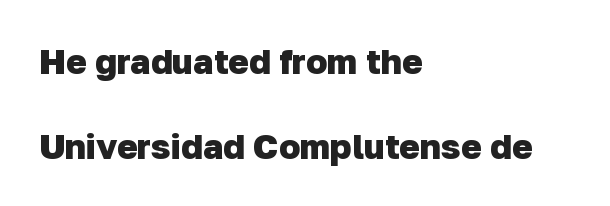
Nothing unusual about the tracking: characters are spaced as the font intends. The area under the type is left untouched. The rendering uses natural spacing where letterforms have individual widths. The type family on display is of the sans-serif kind.
